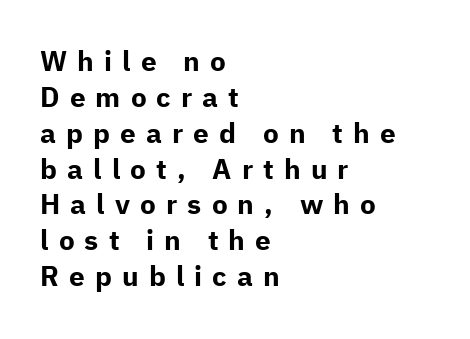
Q: Is the text bold? A: Yes.
Q: Is the text italic (slanted)? A: No, it is upright.
Q: Is the typeface a serif or a sans-serif typeface? A: Sans-serif.
Q: Is the text underlined? A: No.
Q: How is the paragraph aligned? A: Left-aligned.
Q: Is the spacing between letters normal or unusually wide? A: Unusually wide.
Q: Is the spacing between lines tight, normal or loose? A: Normal.
Q: Width (condensed, normal, or wide)? A: Normal.
Q: Stroke contrast? A: Low.
Q: x-height? A: Medium.
Q: Monospaced? A: No.
